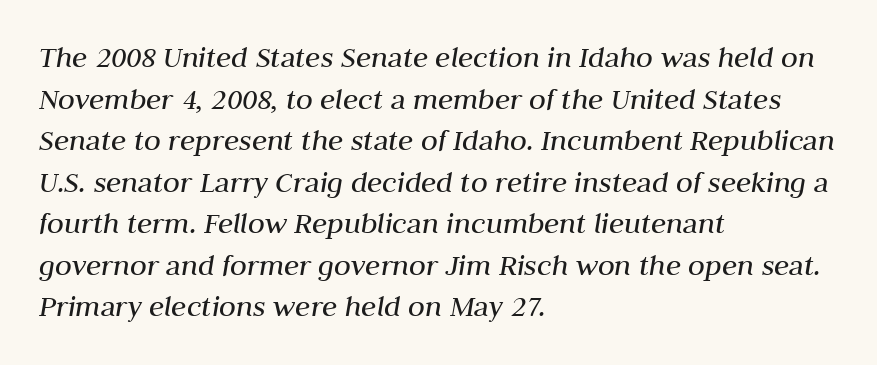
Q: Is the text bold? A: No.
Q: Is the text italic (slanted)? A: Yes, it leans right by about 10 degrees.
Q: Is the text underlined? A: No.
Q: How is the paragraph aligned? A: Left-aligned.
Q: Is the spacing between letters normal or unusually wide? A: Normal.
Q: Is the spacing between lines tight, normal or loose? A: Normal.
Q: Width (condensed, normal, or wide)? A: Normal.
Q: Stroke contrast? A: Medium.
Q: x-height? A: Medium.
Q: Monospaced? A: No.
